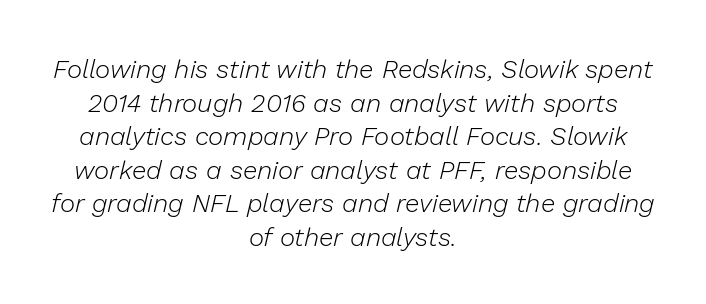
What stands out about the letter spacing? Nothing — it is the standard amount. The letterforms sit at book weight or below. Each row of text sits above clean, open space. The font's italic variant was chosen for this text. The passage is arranged like a title page — every line centered. The space between consecutive lines is moderate.
